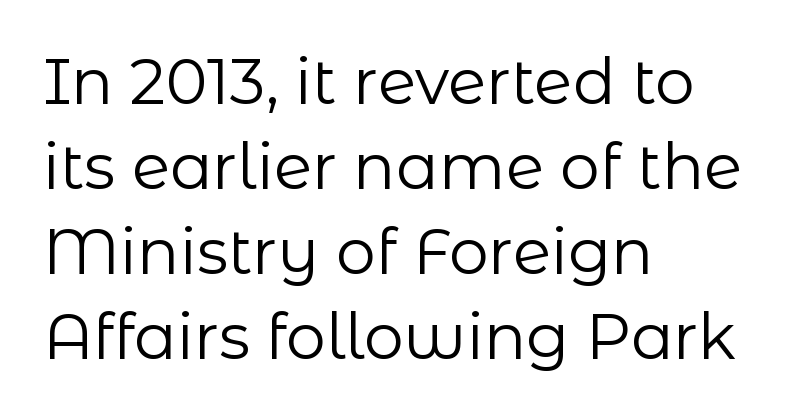
The lines in this sample share a left origin and differ only in where they stop. The zone under the glyphs is completely vacant. Is this a fixed-width face? No — the glyphs have proportional, varying widths. The face used here is a sans, in the tradition of grotesques and geometrics. A quiet, ordinary-to-light weight characterises the typeface. Ascenders rise straight up at ninety degrees.
